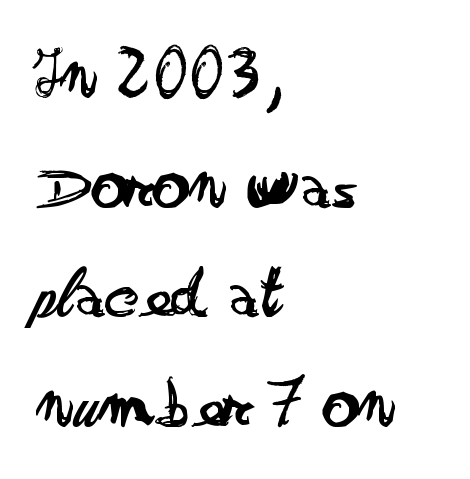
Do the characters align in a grid? No, the font is proportional. This block has exactly the height ordinary leading produces. This sample uses plain, unmodified letter spacing. Upright lettering throughout. The strokes carry an ordinary text weight at most.
